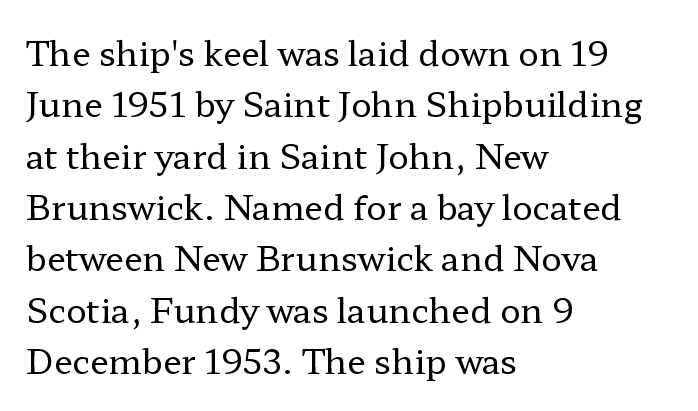
Note the varied advance widths — an 'i' is clearly narrower than an 'm'. Heft: none added — not bold. Look at the bottom of the vertical strokes: they flare into serifs here. Observe the ordinary spacing: letters are neighbours, not strangers.
